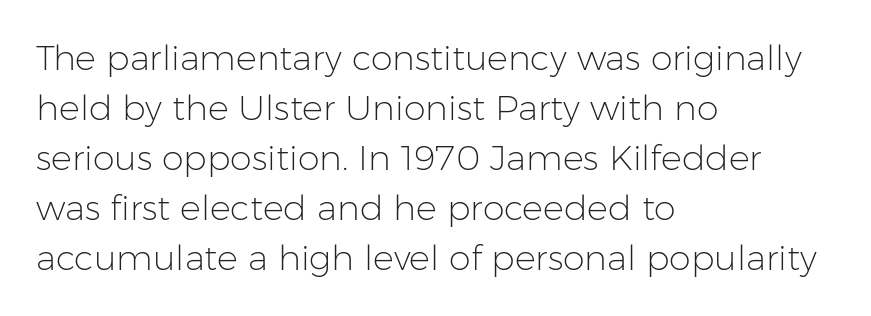
{"serif": "no", "italic": "no", "bold": "no", "weight": "light", "width": "normal", "stroke_contrast": "low", "x_height": "medium", "monospaced": "no", "underline": "no", "align": "left", "line_spacing": "normal", "line_spacing_ratio": 1.43, "letter_spacing": "normal", "letter_spacing_em": 0.0, "glyph_px": 35}
